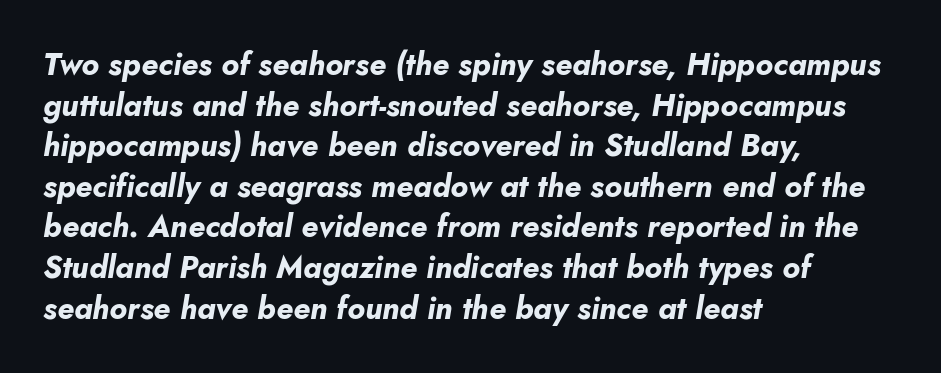
The image shows 31 px bold type, italic (leaning right); set left-aligned, normal line spacing (1.31x), normal letter spacing, not underlined; low stroke contrast and a small x-height.
